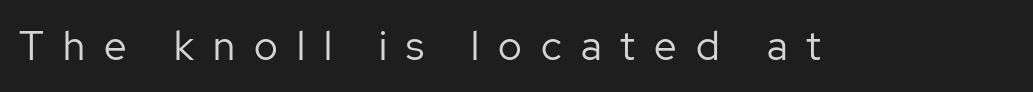
{"serif": "no", "italic": "no", "bold": "no", "weight": "regular", "width": "normal", "stroke_contrast": "low", "x_height": "medium", "monospaced": "no", "underline": "no", "letter_spacing": "wide", "letter_spacing_em": 0.48, "glyph_px": 40}
